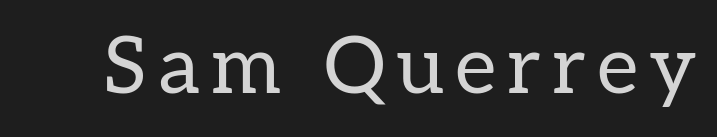
Q: Is the text bold? A: No.
Q: Is the text italic (slanted)? A: No, it is upright.
Q: Is the typeface a serif or a sans-serif typeface? A: Serif.
Q: Is the text underlined? A: No.
Q: Width (condensed, normal, or wide)? A: Normal.
Q: Stroke contrast? A: Low.
Q: x-height? A: Medium.
Q: Monospaced? A: No.
